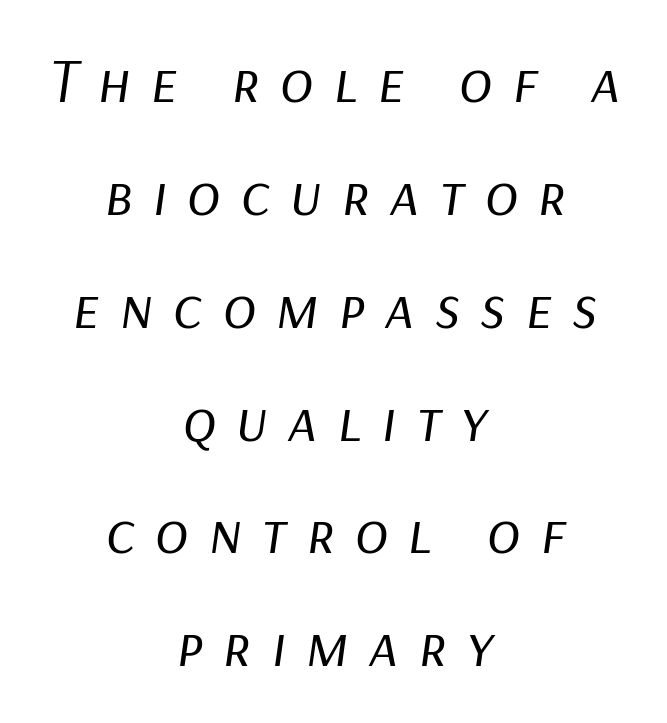
Q: Is the text bold? A: No.
Q: Is the text italic (slanted)? A: Yes, it leans right by about 9 degrees.
Q: Is the text underlined? A: No.
Q: How is the paragraph aligned? A: Centered.
Q: Is the spacing between letters normal or unusually wide? A: Unusually wide.
Q: Width (condensed, normal, or wide)? A: Normal.
Q: Stroke contrast? A: Low.
Q: x-height? A: Medium.
Q: Monospaced? A: No.
